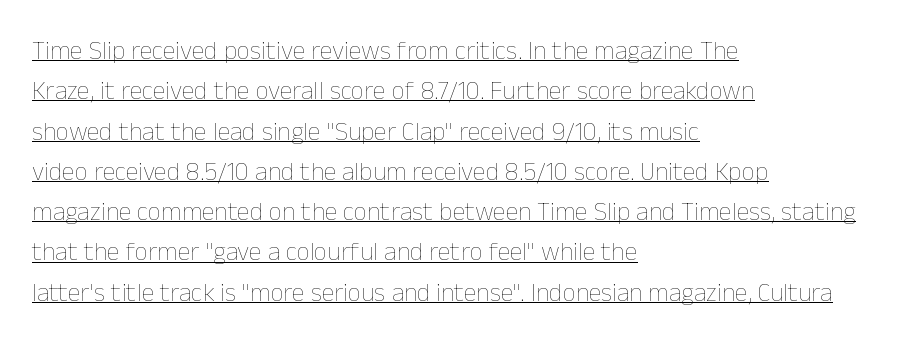
{"italic": "no", "bold": "no", "underline": "yes", "align": "left", "line_spacing": "normal", "line_spacing_ratio": 1.55, "letter_spacing": "normal", "letter_spacing_em": 0.0, "glyph_px": 26}
